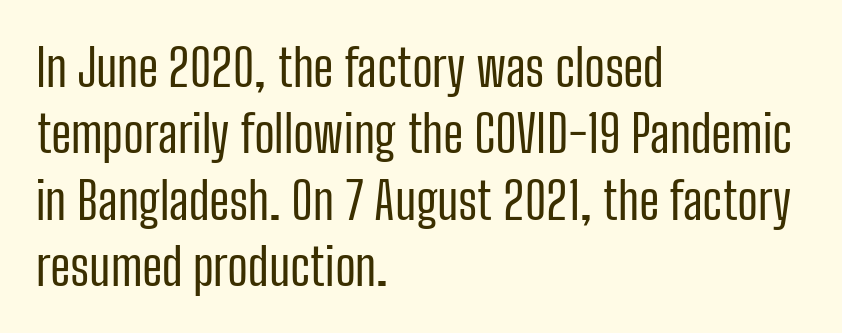
The image shows 51 px regular-weight, condensed sans-serif type, upright; set left-aligned, normal line spacing (1.3x), normal letter spacing, not underlined; low stroke contrast and a medium x-height.
